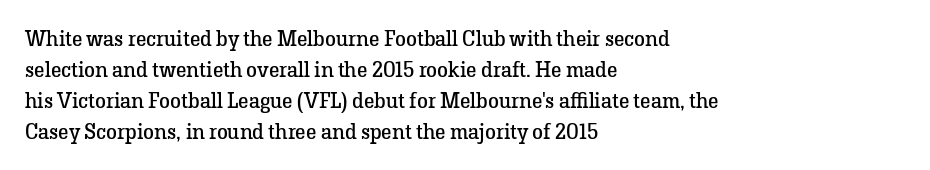
{"italic": "no", "bold": "no", "underline": "no", "align": "left", "line_spacing": "normal", "line_spacing_ratio": 1.41, "letter_spacing": "normal", "letter_spacing_em": 0.0, "glyph_px": 22}
